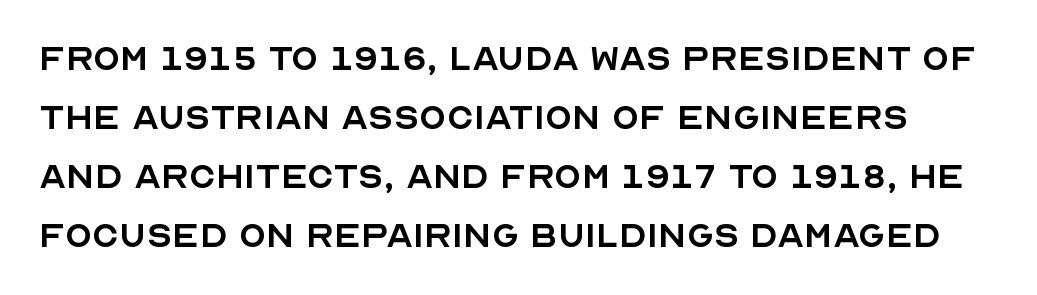
The image shows 44 px regular-weight sans-serif type, upright; set normal line spacing (1.34x), normal letter spacing, not underlined; a large x-height.
